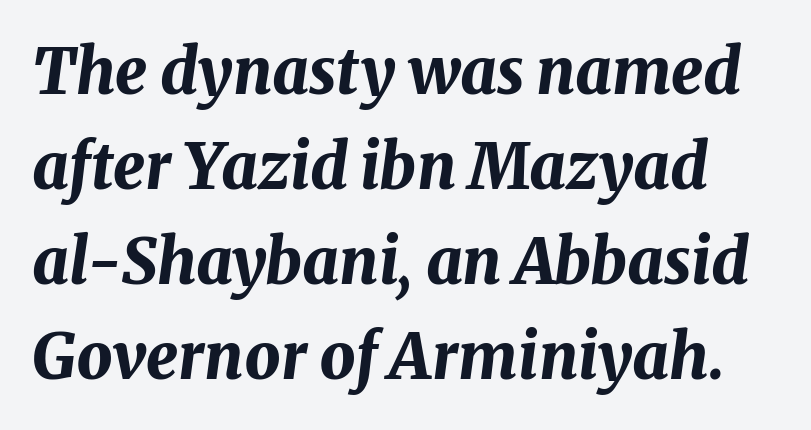
The string is rendered with underlining switched off. Each new line begins a customary step beneath the previous one. Spacing verdict: proportional, widths tailored to each character. Characters follow at the spacing the type designer built in.
